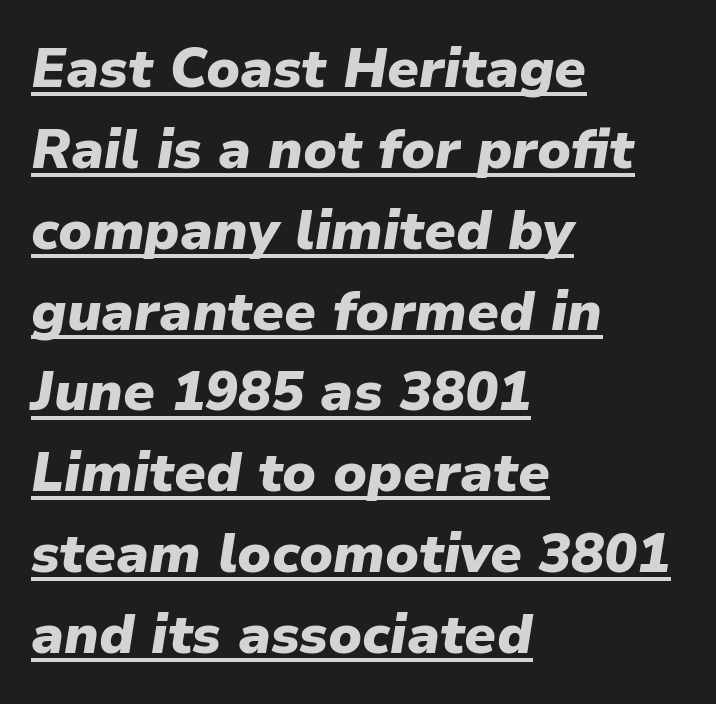
Here the designer chose a conventional face with non-uniform glyph widths. Each word holds together tightly as a unit, with standard inter-letter gaps. Beneath each row of characters lies a ruled line. Is the type slanted? Yes — the strokes lean at a clear angle. Is the block centered? No — it sits flush against the left margin.
